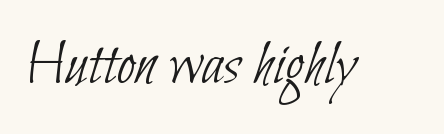
Q: Is the text bold? A: No.
Q: Is the typeface a serif or a sans-serif typeface? A: Sans-serif.
Q: Is the text underlined? A: No.
Q: Is the spacing between letters normal or unusually wide? A: Normal.
Q: Width (condensed, normal, or wide)? A: Condensed.
Q: Stroke contrast? A: Low.
Q: x-height? A: Small.
Q: Monospaced? A: No.
